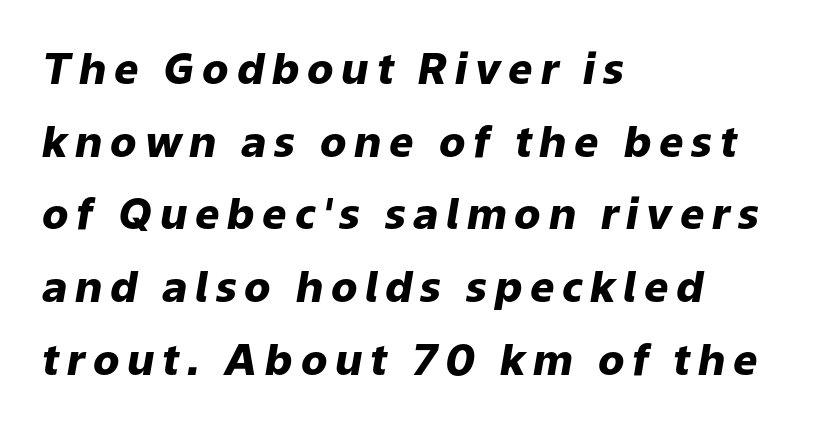
You'd pick this weight for a headline — it's a proper bold. Horizontally, the lines are justified to the leading edge only. Just letters on the line, the space beneath them empty. These lines sit exactly where default settings would place them.
